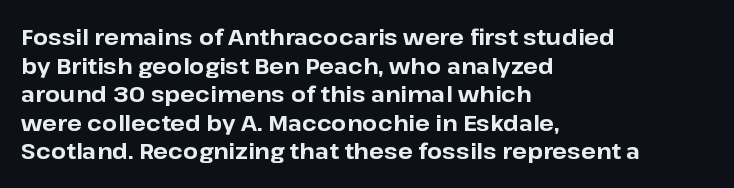
Q: Is the text bold? A: Yes.
Q: Is the text italic (slanted)? A: No, it is upright.
Q: Is the text underlined? A: No.
Q: How is the paragraph aligned? A: Left-aligned.
Q: Is the spacing between letters normal or unusually wide? A: Normal.
Q: Is the spacing between lines tight, normal or loose? A: Normal.
